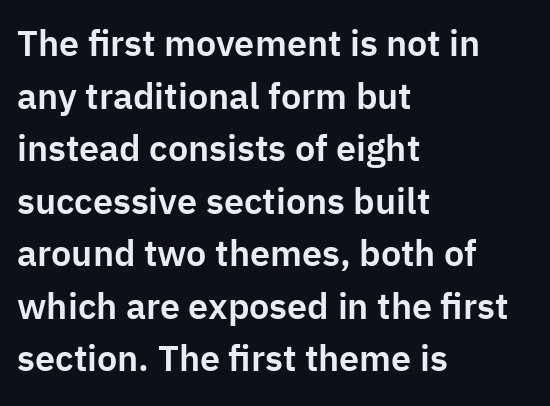
Q: Is the text italic (slanted)? A: No, it is upright.
Q: Is the typeface a serif or a sans-serif typeface? A: Sans-serif.
Q: Is the text underlined? A: No.
Q: How is the paragraph aligned? A: Left-aligned.
Q: Is the spacing between letters normal or unusually wide? A: Normal.
Q: Is the spacing between lines tight, normal or loose? A: Normal.
Q: Width (condensed, normal, or wide)? A: Normal.
Q: Stroke contrast? A: Low.
Q: x-height? A: Medium.
Q: Monospaced? A: No.
